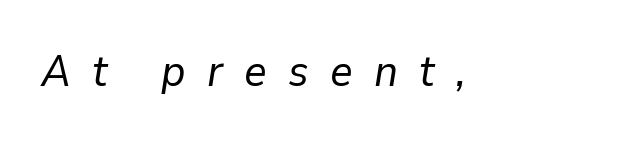
Rendered with sloped, italic letterforms. Check the space under the baseline: it is left empty. This is not heavy type; no bold has been used. A typesetter would call this proportional, since set widths differ per character.
